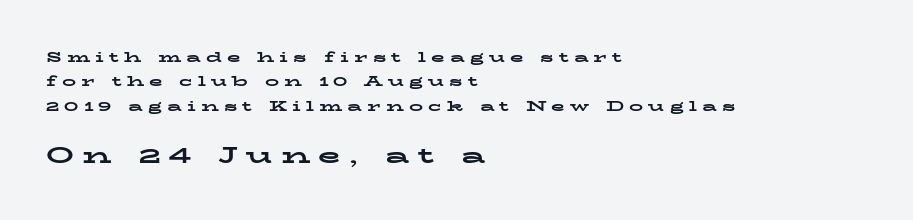
Spacing between characters has been opened up far beyond the box default. The strokes are fattened all the way to bold. Casual observation: everything's shoved over to the left. Vertical strokes here are truly vertical. This layout puts the modest block above and the oversized block below. Rule under the text: the space is simply empty.
